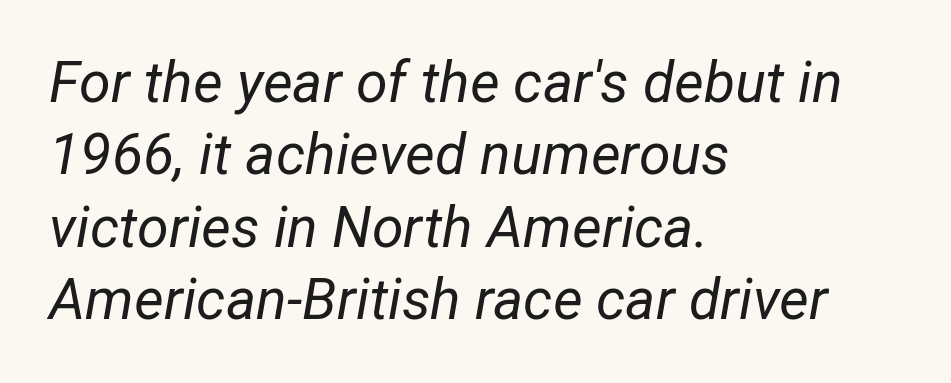
Unmarked baselines from the first word to the last. Slanted lettering throughout. Baseline-to-baseline distance is the conventional proportion of letter height. This sample is left-justified, so line endings fall wherever the words run out.
